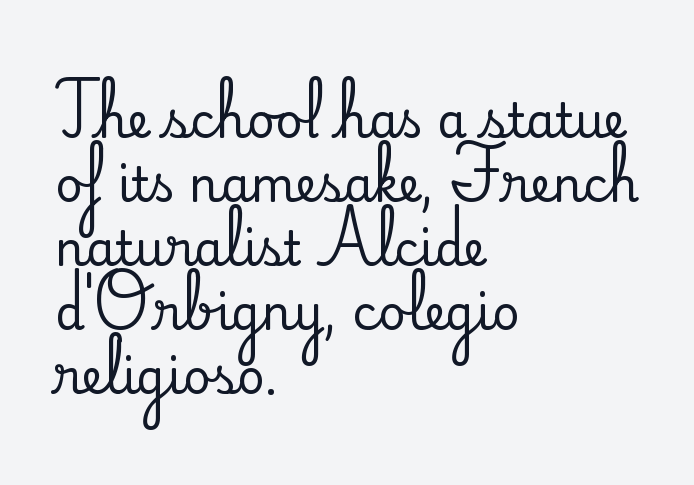
Each line starts at the same left margin while the right side varies. Varying glyph widths throughout — classic text-font behaviour. Descenders are the only things crossing below the line. Observe the ordinary spacing: letters are neighbours, not strangers.
